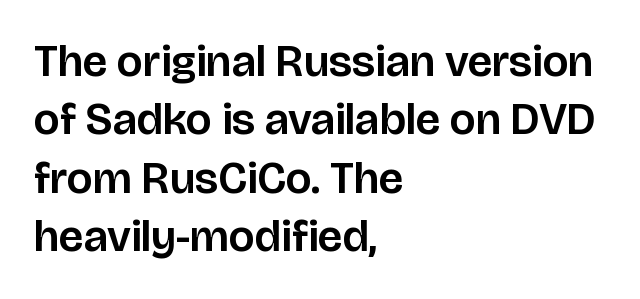
The image shows 45 px sans-serif type, upright; set left-aligned, normal line spacing (1.3x), normal letter spacing, not underlined; low stroke contrast and a large x-height.
